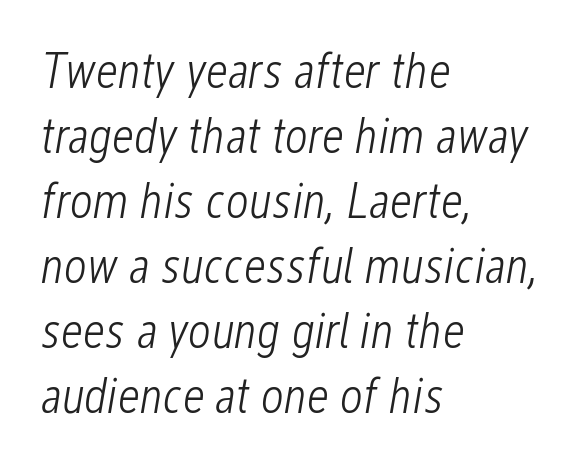
Q: Is the text bold? A: No.
Q: Is the text italic (slanted)? A: Yes, it leans right by about 12 degrees.
Q: Is the text underlined? A: No.
Q: How is the paragraph aligned? A: Left-aligned.
Q: Is the spacing between letters normal or unusually wide? A: Normal.
Q: Is the spacing between lines tight, normal or loose? A: Normal.
Q: Width (condensed, normal, or wide)? A: Condensed.
Q: Stroke contrast? A: Low.
Q: x-height? A: Medium.
Q: Monospaced? A: No.
